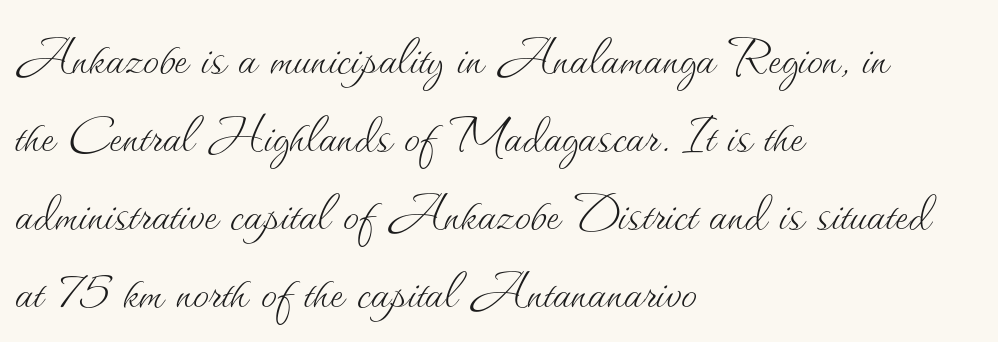
The image shows 64 px thin type; set left-aligned, line spacing 1.22x, normal letter spacing, not underlined; medium stroke contrast and a small x-height.
